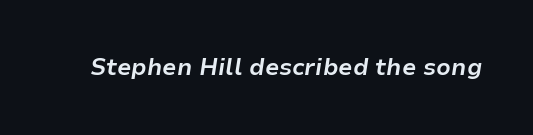
Q: Is the text bold? A: Yes.
Q: Is the text italic (slanted)? A: Yes, it leans right by about 9 degrees.
Q: Is the text underlined? A: No.
Q: Is the spacing between letters normal or unusually wide? A: Normal.
